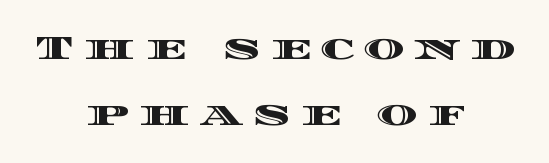
The image shows 35 px wide type, upright; set centered, line spacing 1.89x, unusually wide letter spacing (+0.28 em), not underlined; a large x-height.
